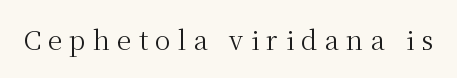
Letter spacing: wide. Stroke mass is kept to a normal reading level or below. Posture: upright roman. Honestly, there is no underline to notice here at all.
